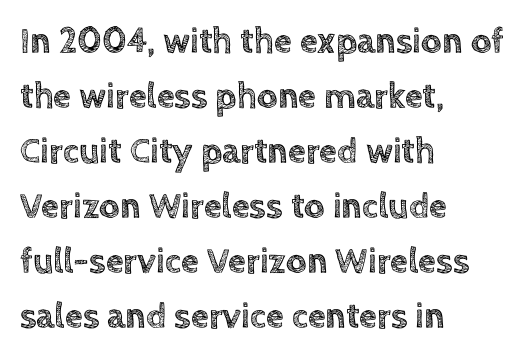
Q: Is the text italic (slanted)? A: No, it is upright.
Q: Is the text underlined? A: No.
Q: How is the paragraph aligned? A: Left-aligned.
Q: Is the spacing between letters normal or unusually wide? A: Normal.
Q: Is the spacing between lines tight, normal or loose? A: Normal.
Q: Width (condensed, normal, or wide)? A: Normal.
Q: x-height? A: Large.
Q: Monospaced? A: No.
